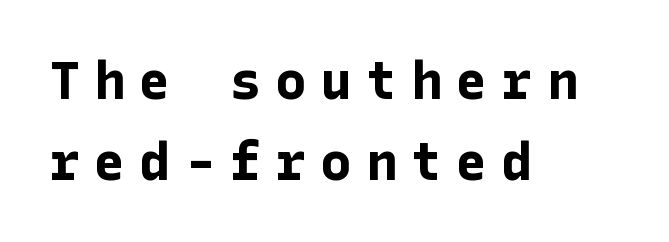
{"serif": "no", "italic": "no", "bold": "yes", "weight": "bold", "width": "normal", "stroke_contrast": "low", "x_height": "medium", "underline": "no", "align": "left", "line_spacing": "normal", "line_spacing_ratio": 1.55, "letter_spacing": "wide", "letter_spacing_em": 0.27, "glyph_px": 52}
